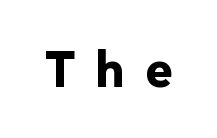
In terms of weight, the rendering is a true, heavy bold. Clear beneath every line of the passage. Character widths vary here, with narrow letters taking less room than wide ones. Tracking value appears strongly positive — letters spread wide. The passage shown is typeset with a sans-serif family. If you drew a line through each stem, it would be perfectly vertical.
